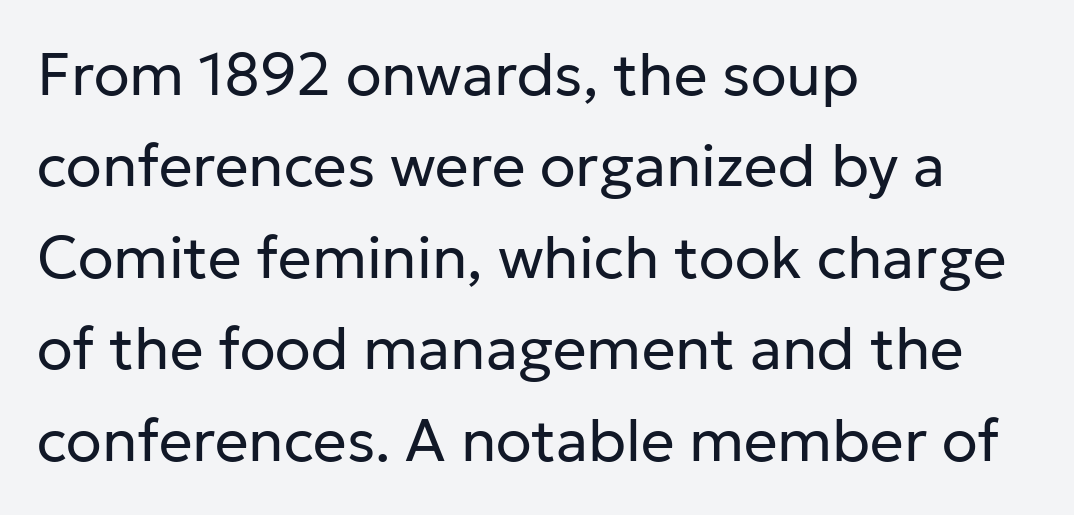
{"serif": "no", "italic": "no", "bold": "no", "weight": "regular", "width": "normal", "stroke_contrast": "low", "x_height": "medium", "monospaced": "no", "underline": "no", "align": "left", "line_spacing": "normal", "line_spacing_ratio": 1.55, "letter_spacing": "normal", "letter_spacing_em": 0.0, "glyph_px": 59}
